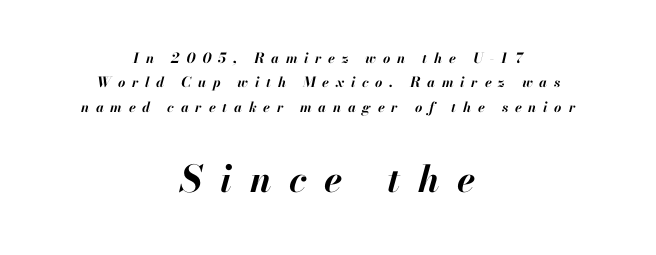
{"italic": "yes", "lean": "right", "slant_degrees": 13, "bold": "yes", "weight": "bold", "width": "normal", "stroke_contrast": "high", "x_height": "small", "monospaced": "no", "underline": "no", "align": "center", "line_spacing_ratio": 1.75, "letter_spacing": "wide", "letter_spacing_em": 0.48, "larger_block": "second", "size_ratio": 2.64, "glyph_px": 37}
